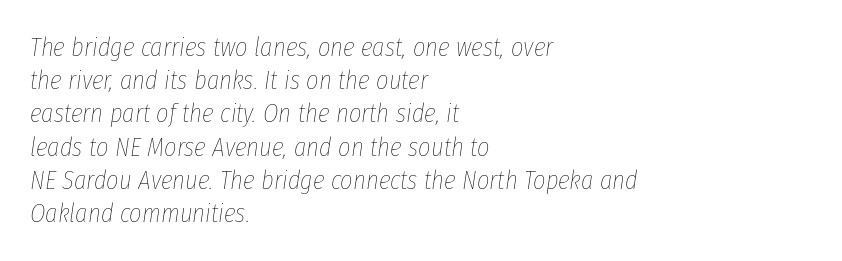
{"italic": "yes", "lean": "right", "slant_degrees": 8, "bold": "no", "underline": "no", "align": "left", "line_spacing_ratio": 1.23, "letter_spacing": "normal", "letter_spacing_em": 0.0, "glyph_px": 27}
